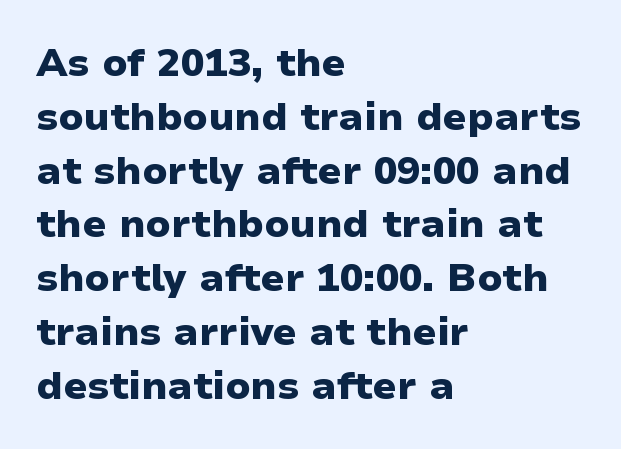
The type sits square on the baseline with zero lean. The specimen omits any rule beneath the text block's lines. The line texture is even and compact thanks to regular tracking. Short and long lines alike share a common starting point at left. A typesetter would call this proportional, since set widths differ per character.
